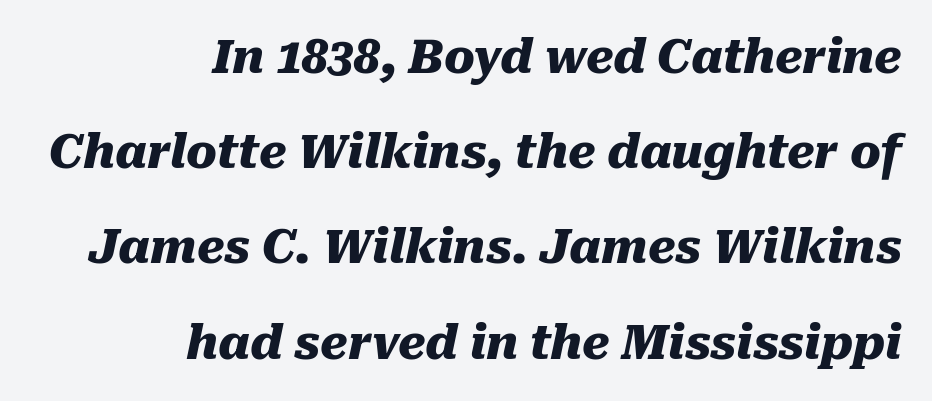
The image shows 46 px heavy type, italic (leaning right); set right-aligned, loose line spacing (2.07x), normal letter spacing, not underlined; medium stroke contrast and a medium x-height.
